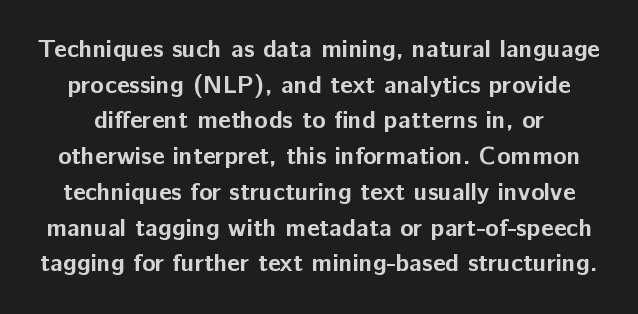
Set as a true bold cut, around the 700 mark. The face used here is rendered with its standard letterfit. A clean baseline with only descenders dipping below it. The rows are spaced the way most documents space them.
